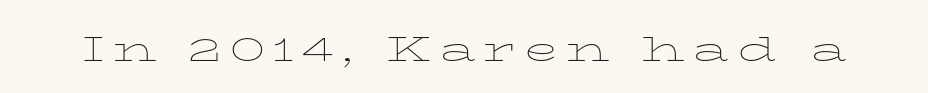
Q: Is the text bold? A: No.
Q: Is the text italic (slanted)? A: No, it is upright.
Q: Is the text underlined? A: No.
Q: Width (condensed, normal, or wide)? A: Wide.
Q: Stroke contrast? A: Low.
Q: x-height? A: Medium.
Q: Monospaced? A: No.
